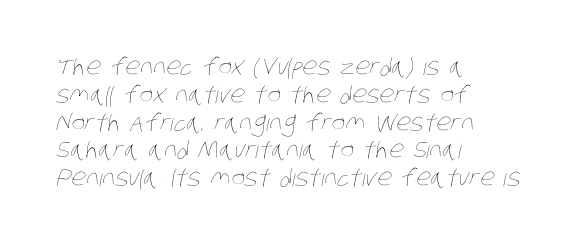
Q: Is the text bold? A: No.
Q: Is the text underlined? A: No.
Q: How is the paragraph aligned? A: Left-aligned.
Q: Is the spacing between letters normal or unusually wide? A: Normal.
